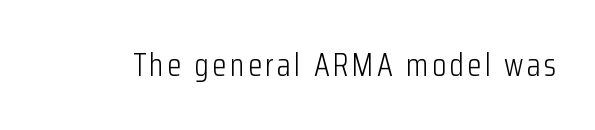
Q: Is the text bold? A: No.
Q: Is the text italic (slanted)? A: No, it is upright.
Q: Is the typeface a serif or a sans-serif typeface? A: Sans-serif.
Q: Is the text underlined? A: No.
Q: Width (condensed, normal, or wide)? A: Condensed.
Q: Stroke contrast? A: Low.
Q: x-height? A: Medium.
Q: Monospaced? A: No.
